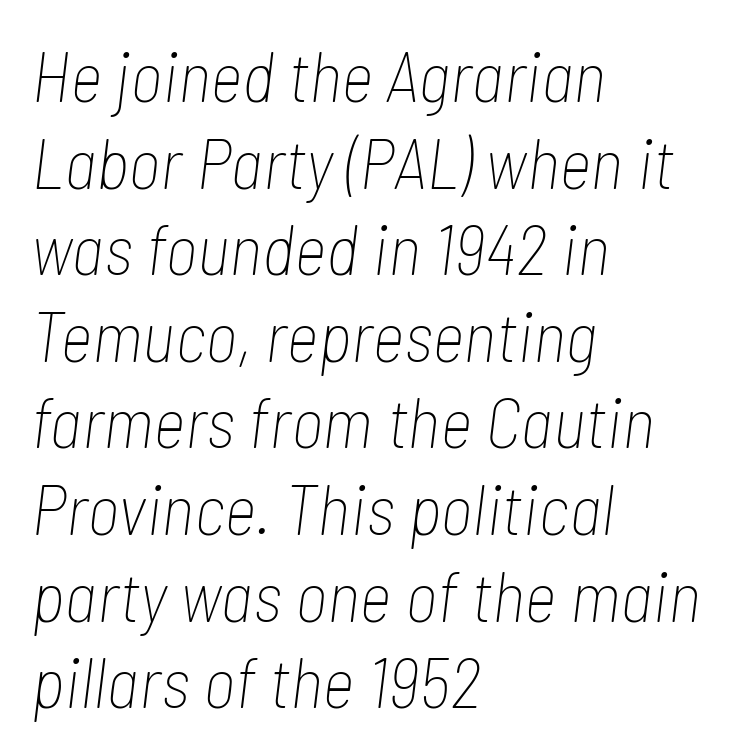
Q: Is the text bold? A: No.
Q: Is the text italic (slanted)? A: Yes, it leans right by about 7 degrees.
Q: Is the text underlined? A: No.
Q: How is the paragraph aligned? A: Left-aligned.
Q: Is the spacing between letters normal or unusually wide? A: Normal.
Q: Width (condensed, normal, or wide)? A: Condensed.
Q: Stroke contrast? A: Low.
Q: x-height? A: Medium.
Q: Monospaced? A: No.
